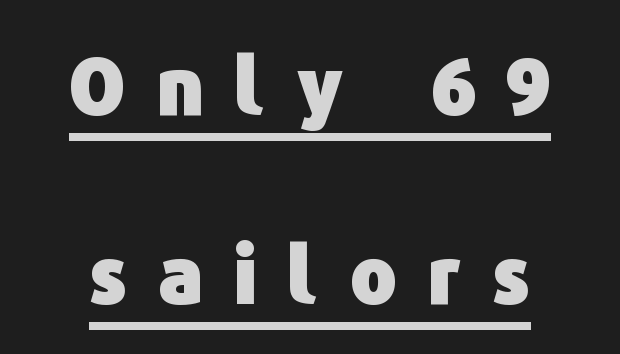
Look at the stroke-to-counter ratio: heavy, a bold. What decoration does the sample have? An underline. A great deal of white space separates one row of letters from the next. Italic: no, the glyphs are upright roman.
